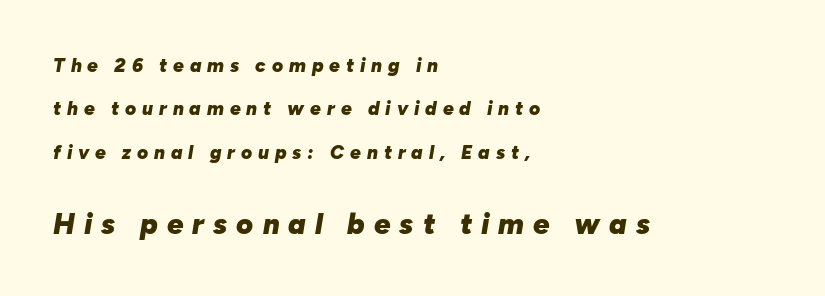
{"italic": "yes", "lean": "right", "slant_degrees": 10, "bold": "yes", "weight": "heavy", "width": "normal", "stroke_contrast": "low", "x_height": "medium", "monospaced": "no", "underline": "no", "align": "left", "line_spacing": "loose", "line_spacing_ratio": 2.28, "letter_spacing": "wide", "letter_spacing_em": 0.31, "larger_block": "second", "size_ratio": 1.53, "glyph_px": 29}
